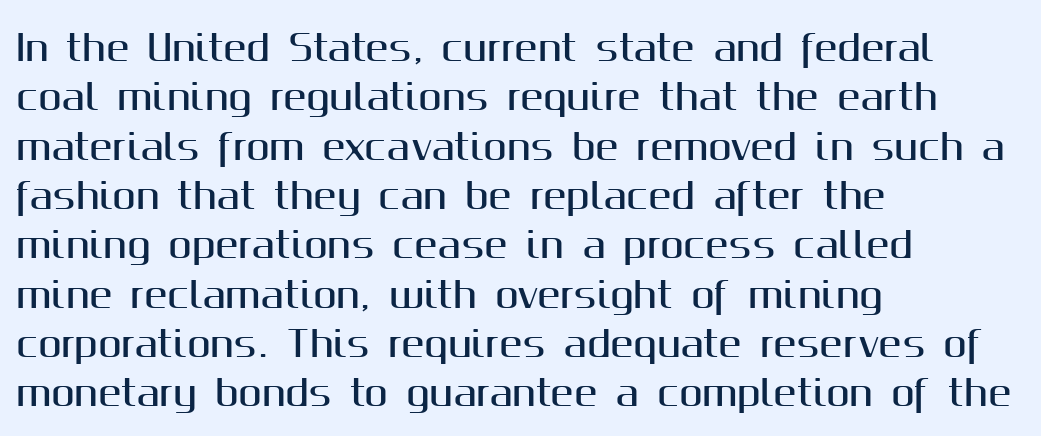
{"serif": "no", "italic": "no", "width": "normal", "stroke_contrast": "medium", "x_height": "medium", "monospaced": "no", "underline": "no", "align": "left", "line_spacing": "normal", "line_spacing_ratio": 1.41, "letter_spacing": "normal", "letter_spacing_em": 0.0, "glyph_px": 35}
